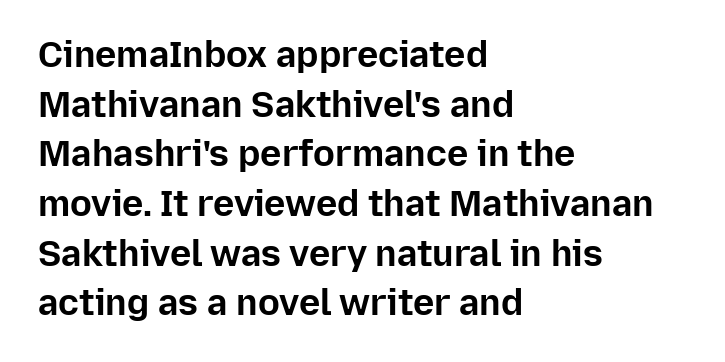
Default kerning and tracking; the words read as compact shapes. The lines in this sample share a left origin and differ only in where they stop. The face used here is a sans, in the tradition of grotesques and geometrics. A normal amount of white space separates one row of letters from the next. This sample has the flowing, uneven cadence of proportional lettering. Weight check: bold — yes, fully.
